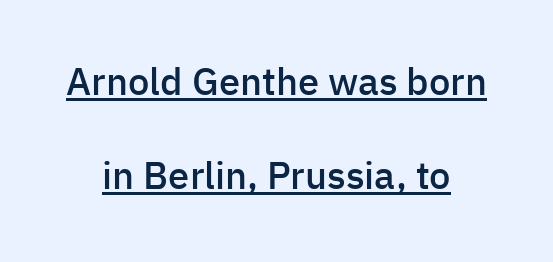
Q: Is the text bold? A: Semi-bold.
Q: Is the text italic (slanted)? A: No, it is upright.
Q: Is the typeface a serif or a sans-serif typeface? A: Sans-serif.
Q: Is the text underlined? A: Yes.
Q: How is the paragraph aligned? A: Centered.
Q: Is the spacing between letters normal or unusually wide? A: Normal.
Q: Is the spacing between lines tight, normal or loose? A: Loose.
Q: Width (condensed, normal, or wide)? A: Normal.
Q: Stroke contrast? A: Low.
Q: x-height? A: Medium.
Q: Monospaced? A: No.
